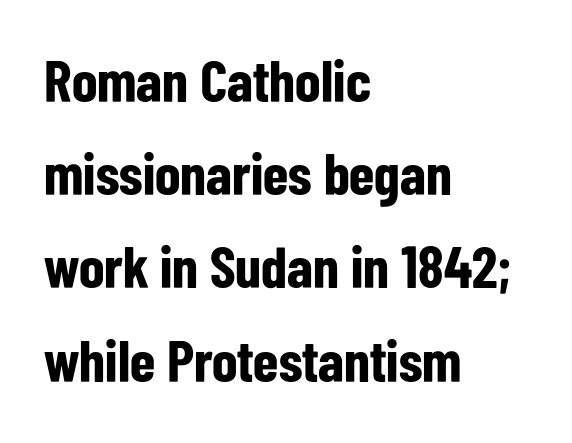
The string is rendered with underlining switched off. Plenty of ink on the page — the face is bold. Each letter keeps its own natural width here, so spacing adapts to shape. If you drew a line through each stem, it would be perfectly vertical. Regular leading. Spacing between characters is what you'd get straight out of the box.
